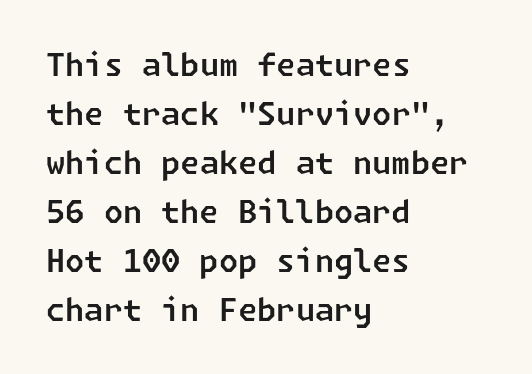
Q: Is the typeface a serif or a sans-serif typeface? A: Sans-serif.
Q: Is the text underlined? A: No.
Q: How is the paragraph aligned? A: Left-aligned.
Q: Is the spacing between letters normal or unusually wide? A: Normal.
Q: Is the spacing between lines tight, normal or loose? A: Normal.
Q: Width (condensed, normal, or wide)? A: Normal.
Q: Stroke contrast? A: Low.
Q: x-height? A: Medium.
